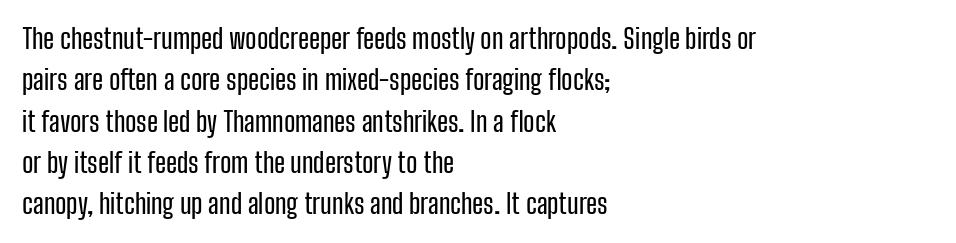
Successive baselines arrive at the customary interval. Short and long lines alike share a common starting point at left. Italic: no, the glyphs are upright roman. Short note: letters normally spaced. Quick note: underline off.
